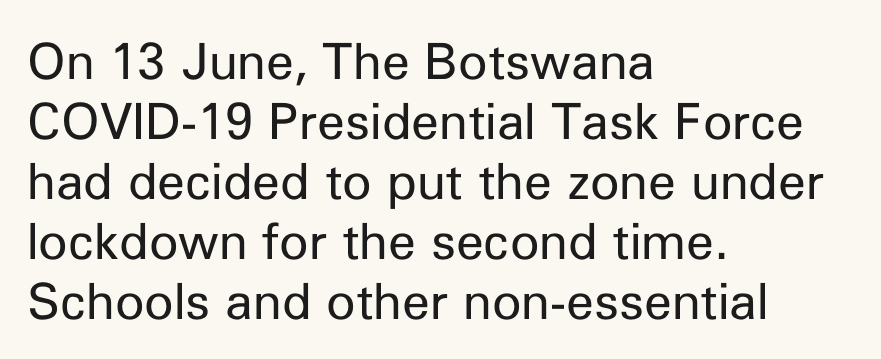
{"serif": "no", "italic": "no", "bold": "no", "weight": "regular", "width": "normal", "stroke_contrast": "low", "x_height": "medium", "monospaced": "no", "underline": "no", "align": "left", "line_spacing_ratio": 1.2, "letter_spacing": "normal", "letter_spacing_em": 0.0, "glyph_px": 50}
